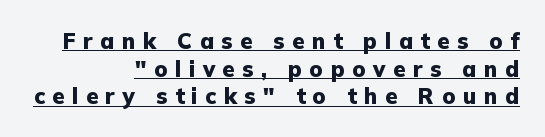
The image shows 22 px bold type, upright; set right-aligned, normal line spacing (1.26x), unusually wide letter spacing (+0.34 em), underlined.
